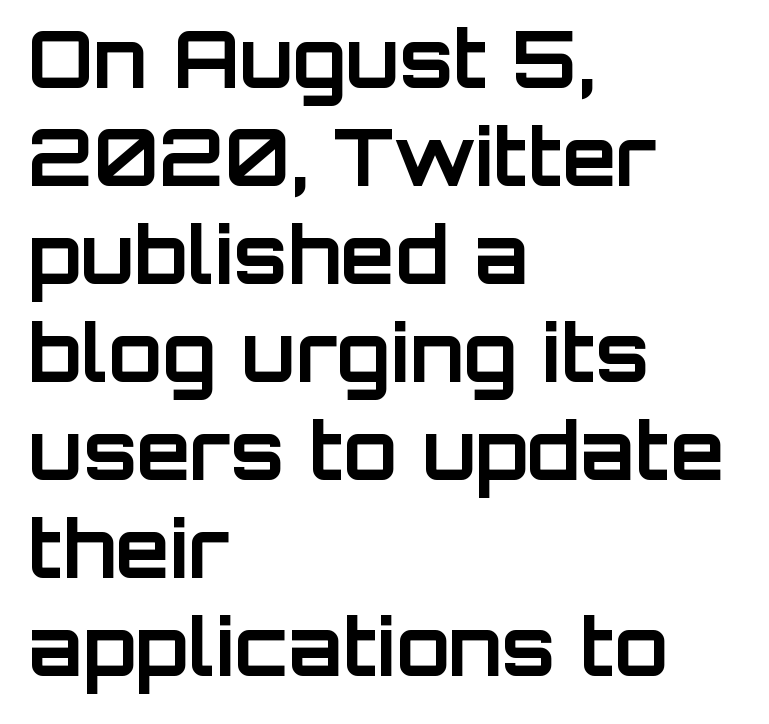
The image shows 79 px bold sans-serif type, upright; set left-aligned, line spacing 1.24x, normal letter spacing, not underlined; low stroke contrast and a large x-height.
